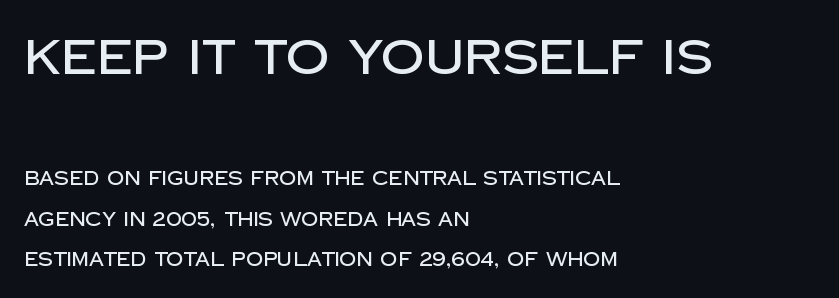
Q: Is the text italic (slanted)? A: No, it is upright.
Q: Is the typeface a serif or a sans-serif typeface? A: Sans-serif.
Q: Is the text underlined? A: No.
Q: How is the paragraph aligned? A: Left-aligned.
Q: Is the spacing between letters normal or unusually wide? A: Normal.
Q: Is the spacing between lines tight, normal or loose? A: Loose.
Q: Which block of text is set in a larger size, the first (top) or the second (bottom)? A: The first (top) one.
Q: Width (condensed, normal, or wide)? A: Normal.
Q: Stroke contrast? A: Low.
Q: x-height? A: Large.
Q: Monospaced? A: No.
